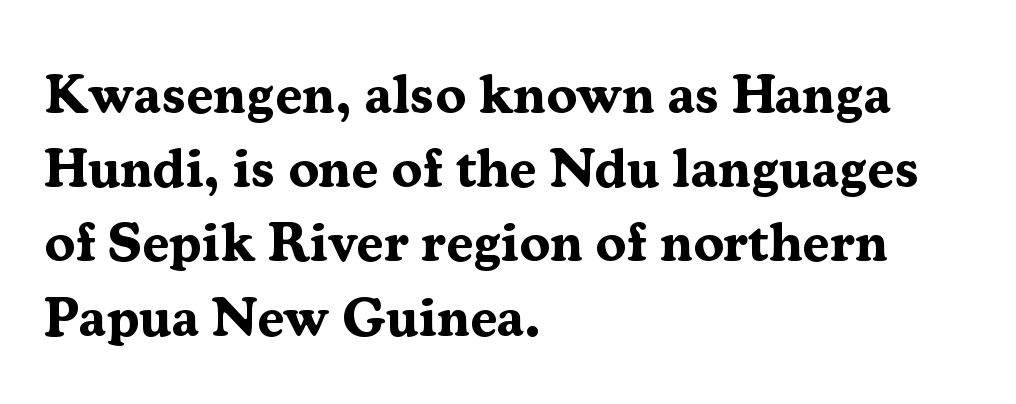
Q: Is the text bold? A: Yes.
Q: Is the text italic (slanted)? A: No, it is upright.
Q: Is the typeface a serif or a sans-serif typeface? A: Serif.
Q: Is the text underlined? A: No.
Q: How is the paragraph aligned? A: Left-aligned.
Q: Is the spacing between letters normal or unusually wide? A: Normal.
Q: Is the spacing between lines tight, normal or loose? A: Normal.
Q: Width (condensed, normal, or wide)? A: Normal.
Q: Stroke contrast? A: Medium.
Q: x-height? A: Medium.
Q: Monospaced? A: No.
